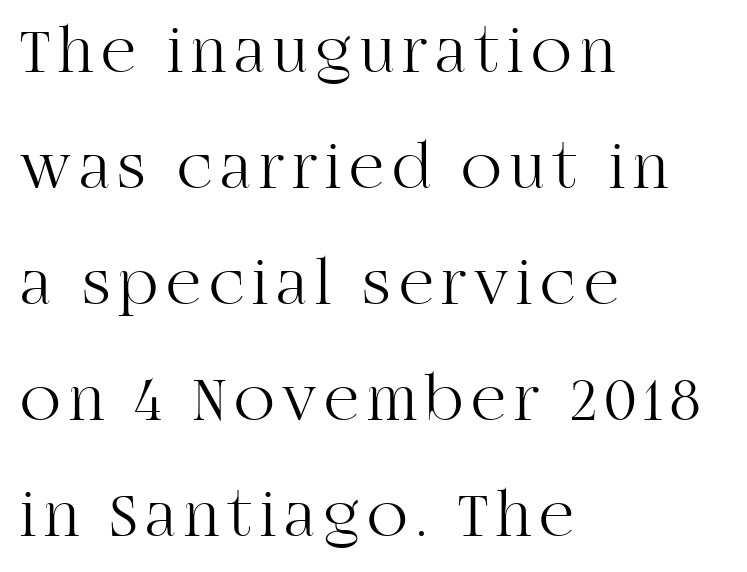
Q: Is the text bold? A: No.
Q: Is the text italic (slanted)? A: No, it is upright.
Q: Is the typeface a serif or a sans-serif typeface? A: Serif.
Q: Is the text underlined? A: No.
Q: How is the paragraph aligned? A: Left-aligned.
Q: Width (condensed, normal, or wide)? A: Normal.
Q: Stroke contrast? A: High.
Q: x-height? A: Large.
Q: Monospaced? A: No.
